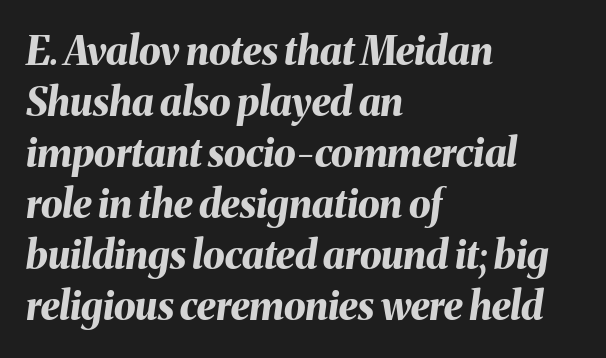
Q: Is the text bold? A: Yes.
Q: Is the text italic (slanted)? A: Yes, it leans right by about 8 degrees.
Q: Is the text underlined? A: No.
Q: How is the paragraph aligned? A: Left-aligned.
Q: Is the spacing between letters normal or unusually wide? A: Normal.
Q: Is the spacing between lines tight, normal or loose? A: Normal.
Q: Width (condensed, normal, or wide)? A: Normal.
Q: Stroke contrast? A: Medium.
Q: x-height? A: Medium.
Q: Monospaced? A: No.
